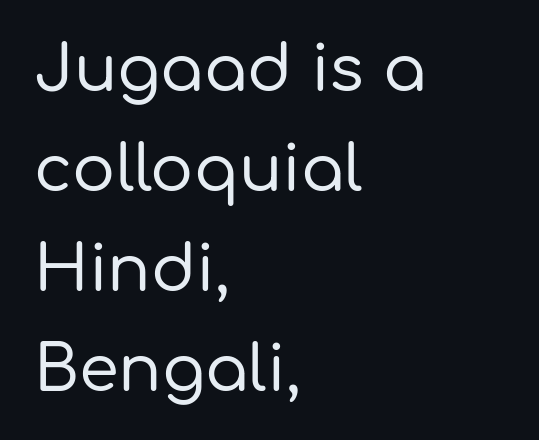
The image shows 64 px sans-serif type, upright; set left-aligned, normal line spacing (1.56x), normal letter spacing, not underlined; low stroke contrast and a medium x-height.
